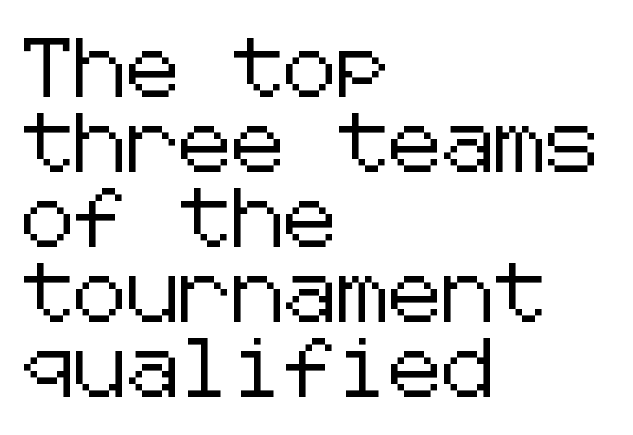
The image shows 59 px sans-serif type, upright; set left-aligned, normal line spacing (1.27x), normal letter spacing, not underlined; low stroke contrast and a medium x-height.
